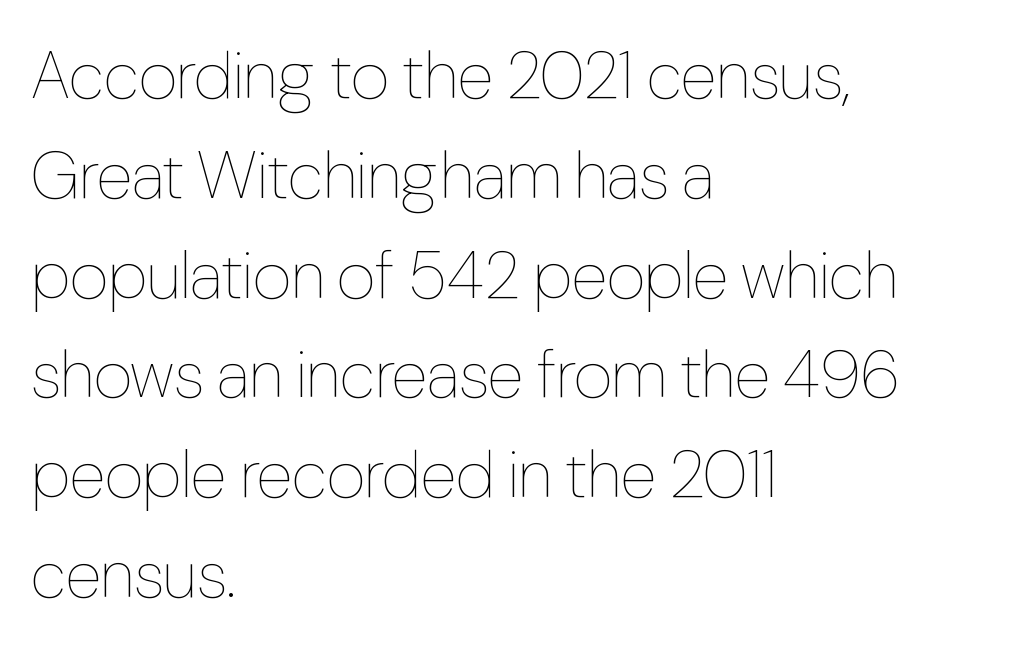
{"italic": "no", "bold": "no", "weight": "thin", "width": "condensed", "stroke_contrast": "low", "x_height": "medium", "monospaced": "no", "underline": "no", "align": "left", "line_spacing": "normal", "line_spacing_ratio": 1.49, "letter_spacing": "normal", "letter_spacing_em": 0.0, "glyph_px": 67}
